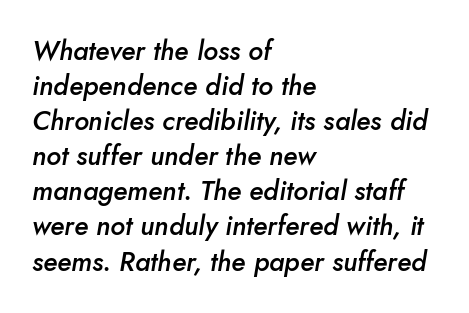
{"italic": "yes", "lean": "right", "slant_degrees": 10, "bold": "semi", "underline": "no", "align": "left", "line_spacing": "normal", "line_spacing_ratio": 1.3, "letter_spacing": "normal", "letter_spacing_em": 0.0, "glyph_px": 27}
